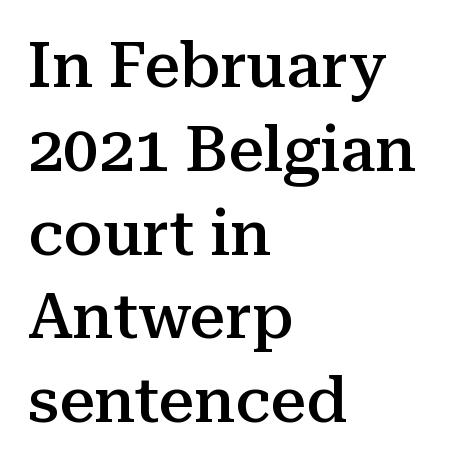
Q: Is the text bold? A: Semi-bold.
Q: Is the text italic (slanted)? A: No, it is upright.
Q: Is the typeface a serif or a sans-serif typeface? A: Serif.
Q: Is the text underlined? A: No.
Q: How is the paragraph aligned? A: Left-aligned.
Q: Is the spacing between letters normal or unusually wide? A: Normal.
Q: Is the spacing between lines tight, normal or loose? A: Normal.
Q: Width (condensed, normal, or wide)? A: Normal.
Q: Stroke contrast? A: Medium.
Q: x-height? A: Medium.
Q: Monospaced? A: No.
